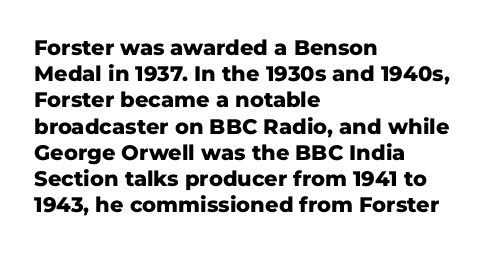
Does the weight exceed regular? Yes, all the way to bold. A typesetter would mark this as roman, not italic. The glyphs are unaccompanied by any horizontal stroke below them. Interline gaps are of average width in this sample. The horizontal fit of the characters is conventional and even.
